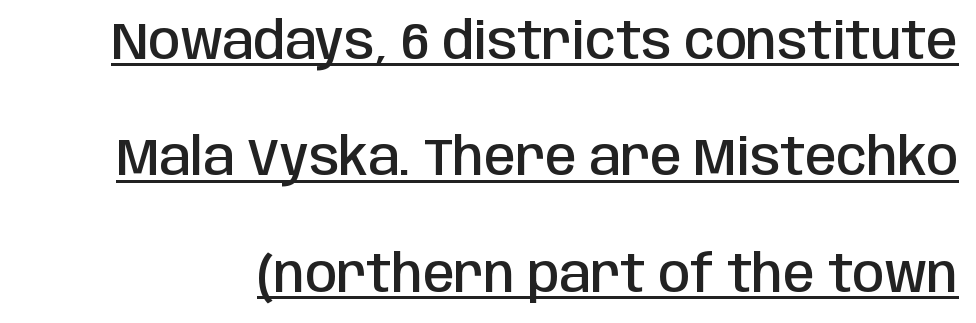
Weight check: semibold — heavier than regular, not quite bold. The specimen reads as upright at a glance. Honestly, the underline is the first thing you notice here. Standard letterfit; no display-style spreading of the glyphs.
